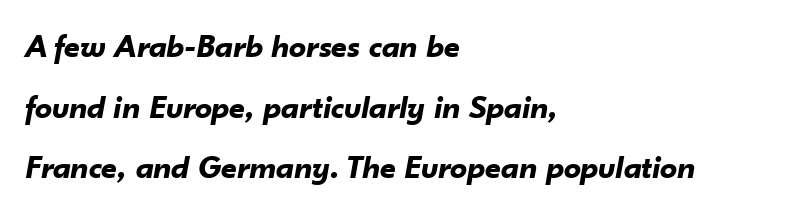
{"italic": "yes", "lean": "right", "slant_degrees": 10, "bold": "yes", "weight": "bold", "width": "normal", "stroke_contrast": "low", "x_height": "small", "monospaced": "no", "underline": "no", "align": "left", "line_spacing_ratio": 1.78, "letter_spacing": "normal", "letter_spacing_em": 0.0, "glyph_px": 34}
